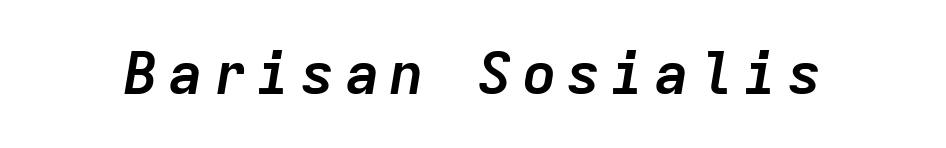
This sample has the even, mechanical cadence of fixed-width lettering. Emphasis-style slanted type is in use. The typesetting leans heavy: a genuine bold. The zone under the glyphs is completely vacant.
